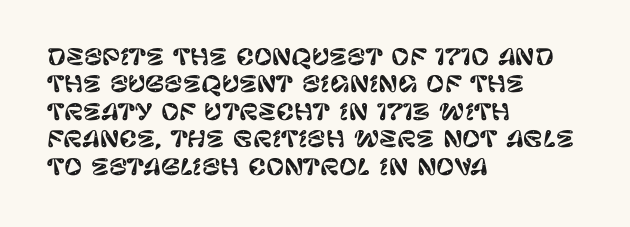
The image shows 22 px text type; set left-aligned, normal line spacing (1.25x), normal letter spacing, not underlined.
